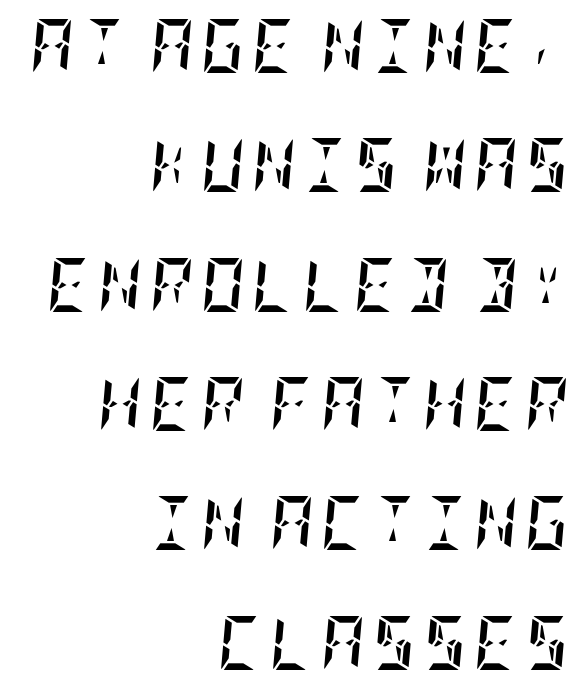
The image shows 54 px semibold, condensed type, italic (leaning right); set right-aligned, loose line spacing (2.21x), not underlined; low stroke contrast and a large x-height.
